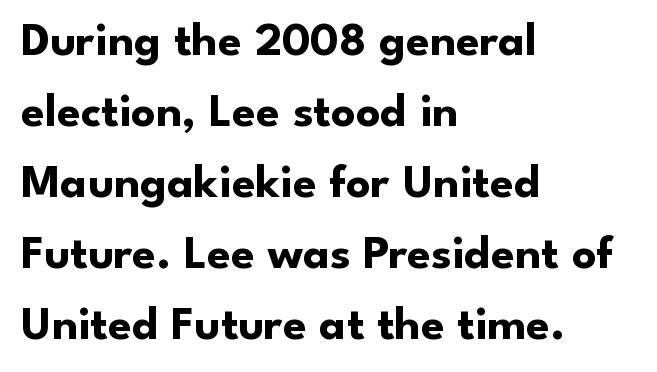
Q: Is the text bold? A: Yes.
Q: Is the text italic (slanted)? A: No, it is upright.
Q: Is the typeface a serif or a sans-serif typeface? A: Sans-serif.
Q: Is the text underlined? A: No.
Q: How is the paragraph aligned? A: Left-aligned.
Q: Is the spacing between letters normal or unusually wide? A: Normal.
Q: Is the spacing between lines tight, normal or loose? A: Normal.
Q: Width (condensed, normal, or wide)? A: Normal.
Q: Stroke contrast? A: Low.
Q: x-height? A: Small.
Q: Monospaced? A: No.
